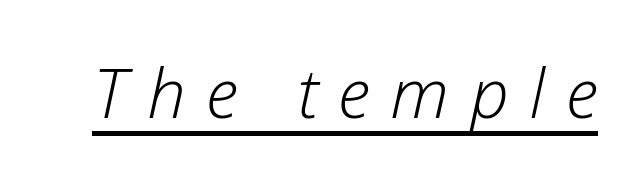
The image shows 69 px light type, italic (leaning right); set unusually wide letter spacing (+0.3 em), underlined; low stroke contrast and a medium x-height.
